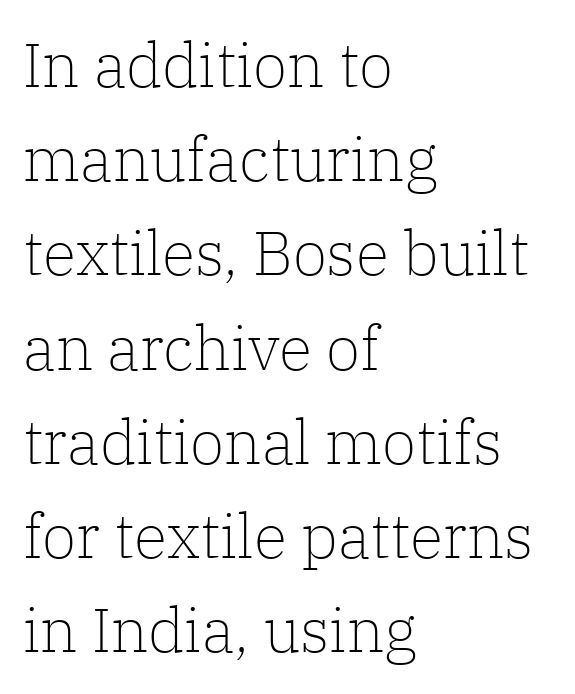
Q: Is the text bold? A: No.
Q: Is the text italic (slanted)? A: No, it is upright.
Q: Is the typeface a serif or a sans-serif typeface? A: Serif.
Q: Is the text underlined? A: No.
Q: How is the paragraph aligned? A: Left-aligned.
Q: Is the spacing between letters normal or unusually wide? A: Normal.
Q: Is the spacing between lines tight, normal or loose? A: Normal.
Q: Width (condensed, normal, or wide)? A: Normal.
Q: Stroke contrast? A: Low.
Q: x-height? A: Medium.
Q: Monospaced? A: No.
